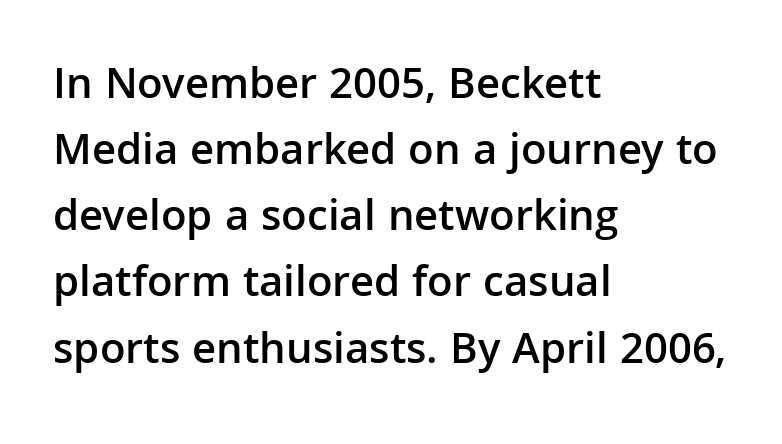
Q: Is the text bold? A: Semi-bold.
Q: Is the text italic (slanted)? A: No, it is upright.
Q: Is the typeface a serif or a sans-serif typeface? A: Sans-serif.
Q: Is the text underlined? A: No.
Q: How is the paragraph aligned? A: Left-aligned.
Q: Is the spacing between letters normal or unusually wide? A: Normal.
Q: Is the spacing between lines tight, normal or loose? A: Normal.
Q: Width (condensed, normal, or wide)? A: Normal.
Q: Stroke contrast? A: Low.
Q: x-height? A: Medium.
Q: Monospaced? A: No.
